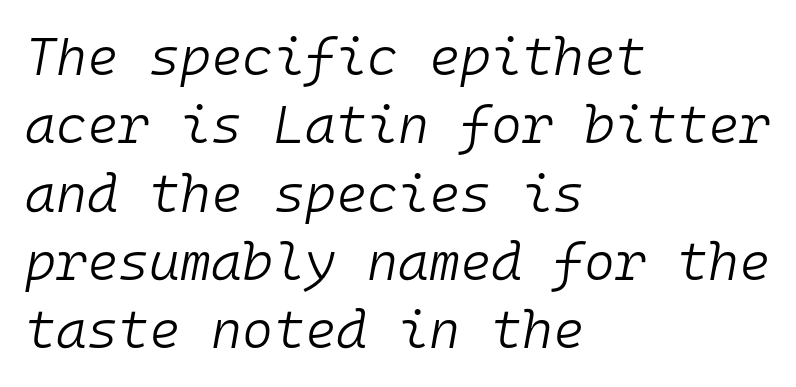
Leftover space on each line is placed entirely after the last word. Words appear dense and cohesive because spacing is normal. The font sits on the lighter half of the weight spectrum, regular included. A typesetter would mark this as italic.
